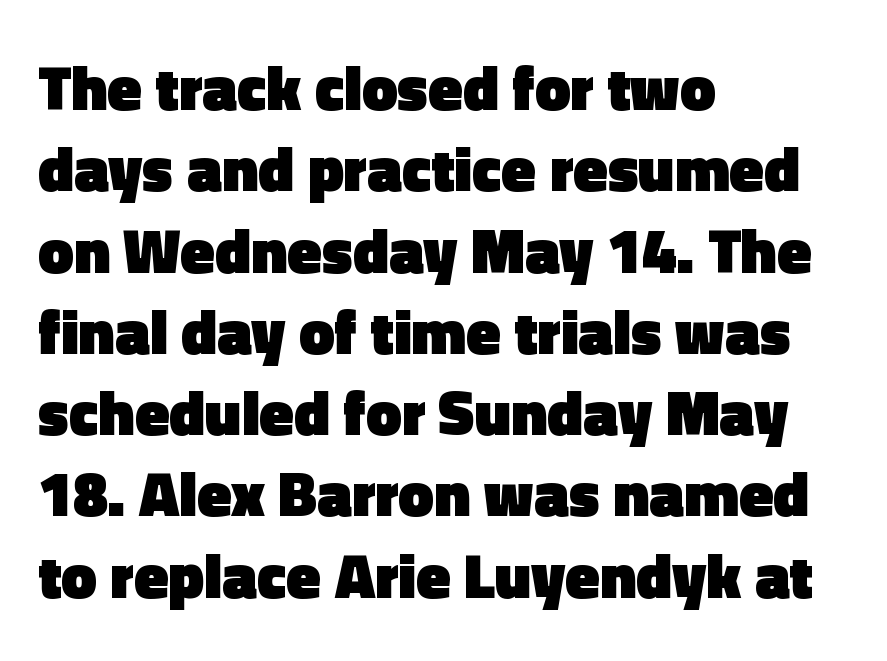
The image shows 63 px heavy sans-serif type, upright; set left-aligned, normal line spacing (1.29x), normal letter spacing, not underlined; a medium x-height.
